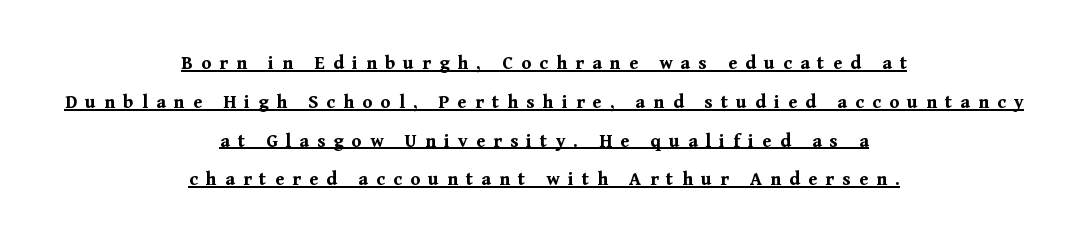
Q: Is the text bold? A: Yes.
Q: Is the text italic (slanted)? A: No, it is upright.
Q: Is the text underlined? A: Yes.
Q: How is the paragraph aligned? A: Centered.
Q: Is the spacing between letters normal or unusually wide? A: Unusually wide.
Q: Is the spacing between lines tight, normal or loose? A: Loose.
